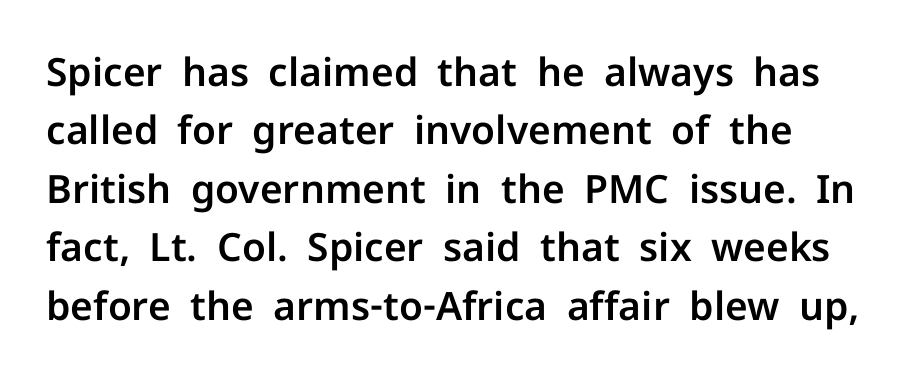
Nope, not italic — everything's standing straight. The face used here is proportionally spaced, like ordinary book or web type. Honestly, the letter spacing is just normal — you wouldn't notice it. Quick note: underline off.
